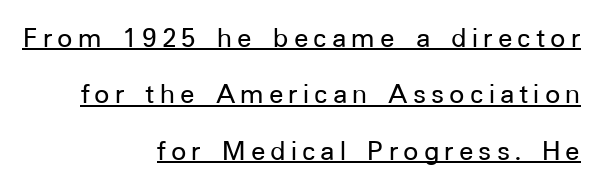
The image shows 30 px sans-serif type, upright; set right-aligned, line spacing 1.88x, underlined; low stroke contrast and a medium x-height.
